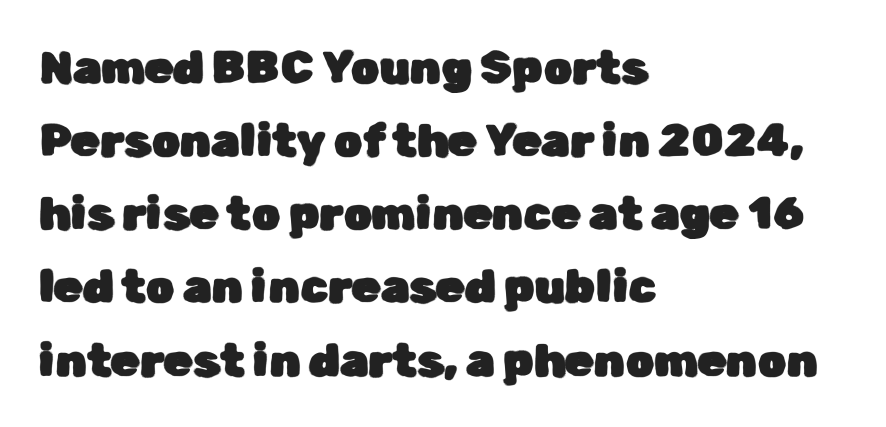
The image shows 46 px sans-serif type, upright; set left-aligned, normal line spacing (1.59x), normal letter spacing, not underlined; low stroke contrast and a medium x-height.
